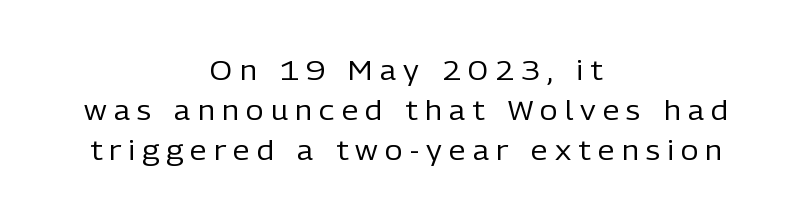
Q: Is the text bold? A: No.
Q: Is the text italic (slanted)? A: No, it is upright.
Q: Is the text underlined? A: No.
Q: How is the paragraph aligned? A: Centered.
Q: Is the spacing between letters normal or unusually wide? A: Unusually wide.
Q: Is the spacing between lines tight, normal or loose? A: Normal.
